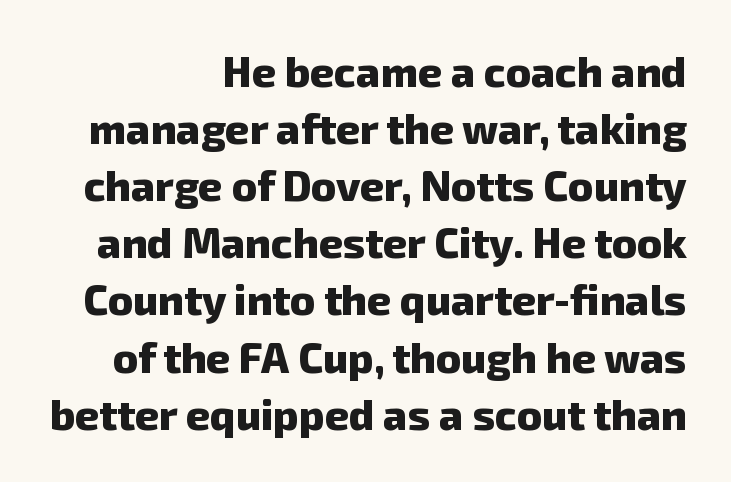
{"serif": "no", "bold": "yes", "weight": "heavy", "width": "normal", "stroke_contrast": "low", "x_height": "medium", "monospaced": "no", "underline": "no", "line_spacing": "normal", "line_spacing_ratio": 1.36, "letter_spacing": "normal", "letter_spacing_em": 0.0, "glyph_px": 42}
